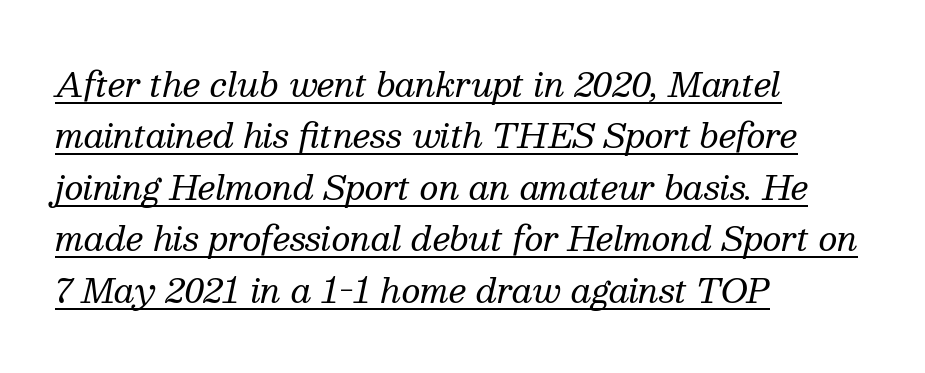
The image shows 33 px regular-weight serif type, italic (leaning right); set left-aligned, normal line spacing (1.56x), normal letter spacing, underlined; medium stroke contrast and a medium x-height.
